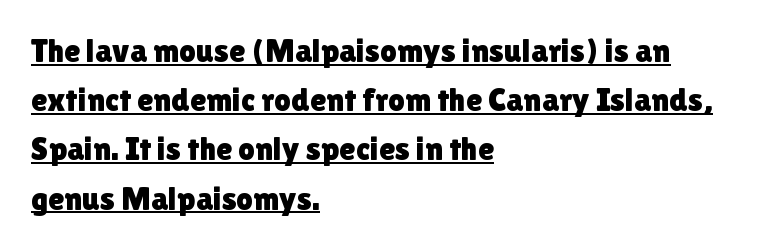
{"serif": "no", "italic": "no", "width": "normal", "stroke_contrast": "low", "x_height": "medium", "monospaced": "no", "underline": "yes", "align": "left", "line_spacing": "normal", "line_spacing_ratio": 1.49, "letter_spacing": "normal", "letter_spacing_em": 0.0, "glyph_px": 33}
